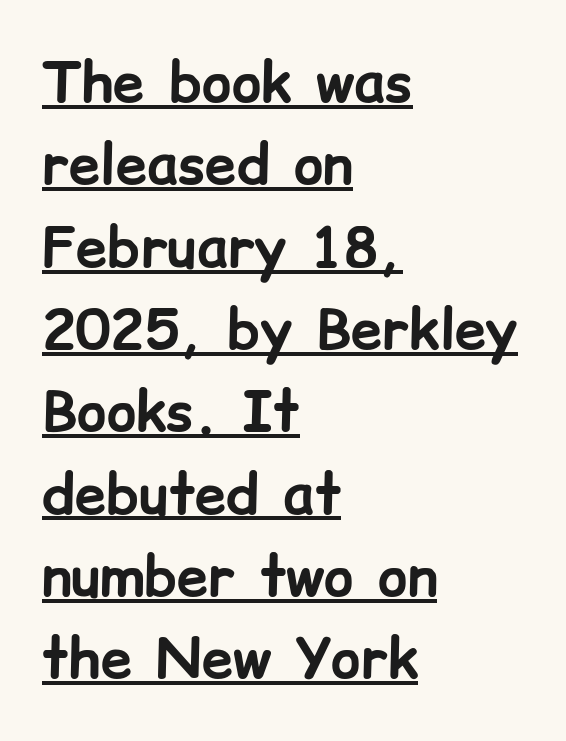
Q: Is the text bold? A: Yes.
Q: Is the text italic (slanted)? A: No, it is upright.
Q: Is the typeface a serif or a sans-serif typeface? A: Sans-serif.
Q: Is the text underlined? A: Yes.
Q: How is the paragraph aligned? A: Left-aligned.
Q: Is the spacing between letters normal or unusually wide? A: Normal.
Q: Is the spacing between lines tight, normal or loose? A: Normal.
Q: Width (condensed, normal, or wide)? A: Normal.
Q: Stroke contrast? A: Low.
Q: x-height? A: Medium.
Q: Monospaced? A: No.
